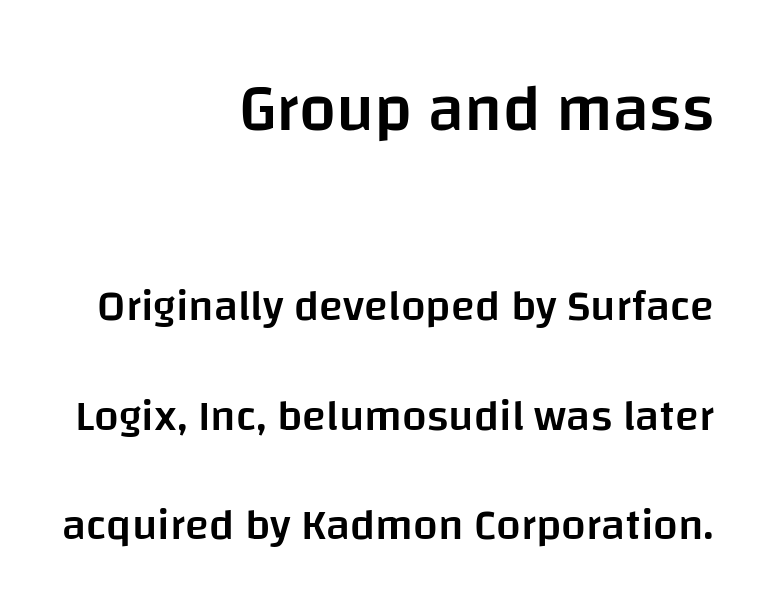
The image shows 66 px semibold sans-serif type, upright; set right-aligned, loose line spacing (2.49x), normal letter spacing, not underlined; the first (top) block is 1.5x larger; low stroke contrast and a large x-height.
